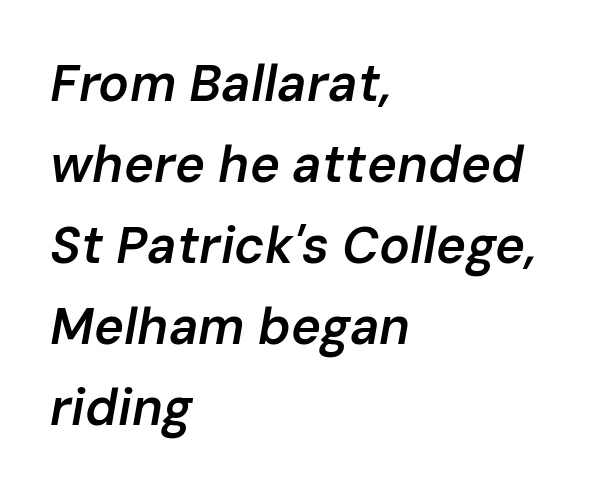
The image shows 51 px semibold type, italic (leaning right); set left-aligned, normal line spacing (1.59x), normal letter spacing, not underlined; low stroke contrast and a medium x-height.
